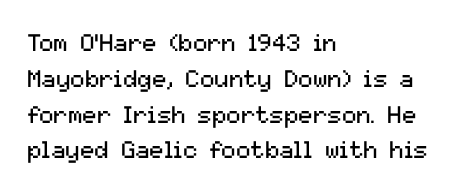
Q: Is the text bold? A: No.
Q: Is the text italic (slanted)? A: No, it is upright.
Q: Is the text underlined? A: No.
Q: How is the paragraph aligned? A: Left-aligned.
Q: Is the spacing between letters normal or unusually wide? A: Normal.
Q: Is the spacing between lines tight, normal or loose? A: Normal.
